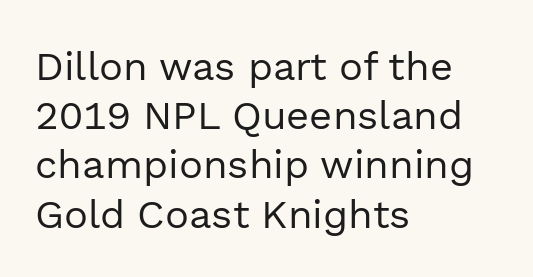
{"serif": "no", "italic": "no", "bold": "no", "weight": "regular", "width": "normal", "x_height": "medium", "monospaced": "no", "underline": "no", "align": "left", "line_spacing_ratio": 1.23, "letter_spacing": "normal", "letter_spacing_em": 0.0, "glyph_px": 40}
